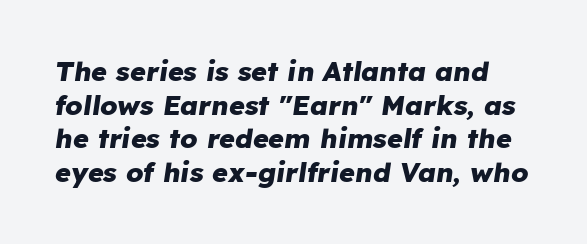
There's an unmistakable incline to the writing here. Nobody touched the tracking dial on this one. Rows of type keep a routine distance in the vertical direction. The space directly below the letters is spotless. Strokes here are thick enough to call this a true bold.
